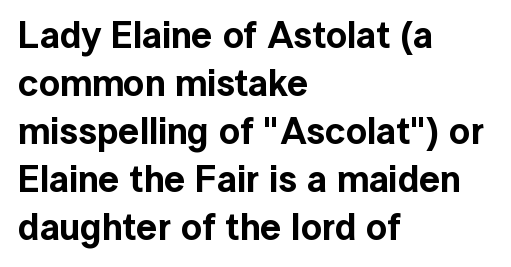
The image shows 37 px sans-serif type, upright; set left-aligned, normal line spacing (1.3x), normal letter spacing, not underlined; a medium x-height.
